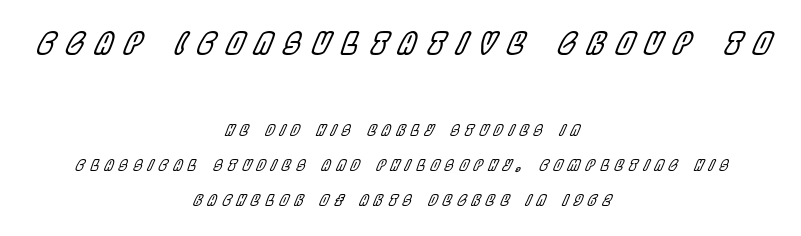
Tall strokes in this sample are angled rather than plumb. This sample uses expanded letter spacing, leaving extra air between glyphs. Is the block centered? Yes — each line is placed symmetrically about the middle. Summary of vertical rhythm: relaxed, with wide interline spacing. Which chunk is bigger? The first one — the top block dwarfs the bottom. A typesetter would call this proportional, since set widths differ per character.
